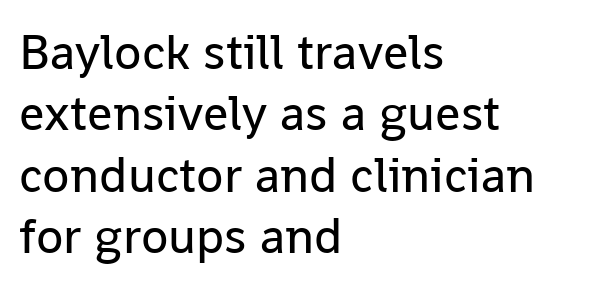
The image shows 50 px regular-weight sans-serif type, upright; set left-aligned, line spacing 1.23x, normal letter spacing, not underlined; low stroke contrast and a medium x-height.
